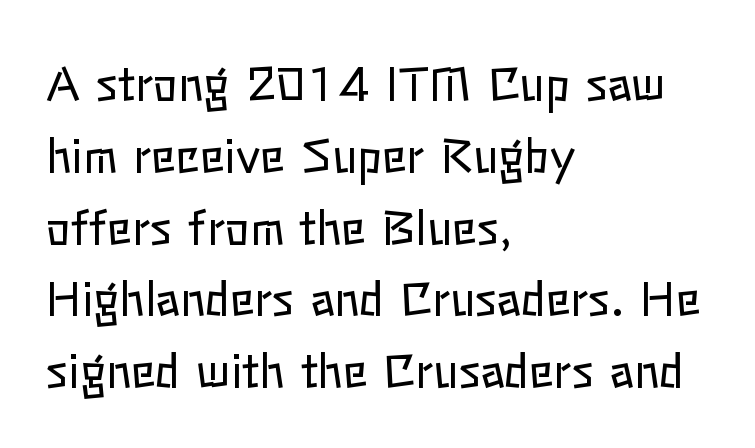
Q: Is the text bold? A: No.
Q: Is the text italic (slanted)? A: No, it is upright.
Q: Is the text underlined? A: No.
Q: How is the paragraph aligned? A: Left-aligned.
Q: Is the spacing between letters normal or unusually wide? A: Normal.
Q: Is the spacing between lines tight, normal or loose? A: Normal.
Q: Width (condensed, normal, or wide)? A: Normal.
Q: Stroke contrast? A: Low.
Q: x-height? A: Medium.
Q: Monospaced? A: No.
